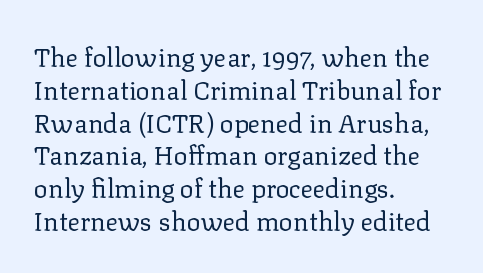
Q: Is the text bold? A: No.
Q: Is the text italic (slanted)? A: No, it is upright.
Q: Is the text underlined? A: No.
Q: How is the paragraph aligned? A: Left-aligned.
Q: Is the spacing between letters normal or unusually wide? A: Normal.
Q: Is the spacing between lines tight, normal or loose? A: Normal.
